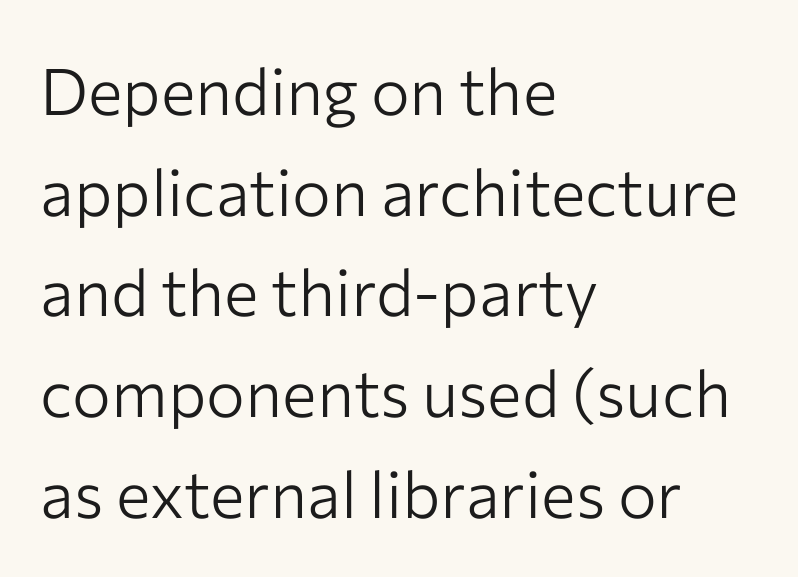
{"serif": "no", "italic": "no", "bold": "no", "weight": "light", "width": "normal", "stroke_contrast": "low", "x_height": "medium", "monospaced": "no", "underline": "no", "align": "left", "line_spacing": "normal", "line_spacing_ratio": 1.55, "letter_spacing": "normal", "letter_spacing_em": 0.0, "glyph_px": 65}
